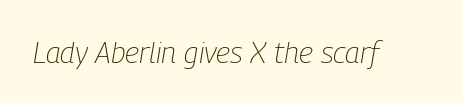
Q: Is the text bold? A: No.
Q: Is the text italic (slanted)? A: Yes, it leans right by about 9 degrees.
Q: Is the text underlined? A: No.
Q: Is the spacing between letters normal or unusually wide? A: Normal.
Q: Width (condensed, normal, or wide)? A: Condensed.
Q: Stroke contrast? A: Low.
Q: x-height? A: Medium.
Q: Monospaced? A: No.
